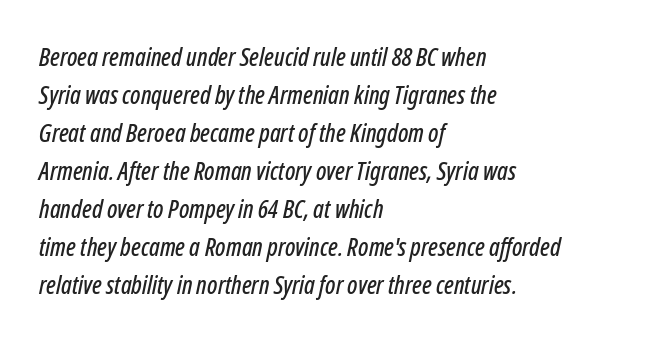
Q: Is the text italic (slanted)? A: Yes, it leans right by about 12 degrees.
Q: Is the text underlined? A: No.
Q: How is the paragraph aligned? A: Left-aligned.
Q: Is the spacing between letters normal or unusually wide? A: Normal.
Q: Is the spacing between lines tight, normal or loose? A: Normal.
